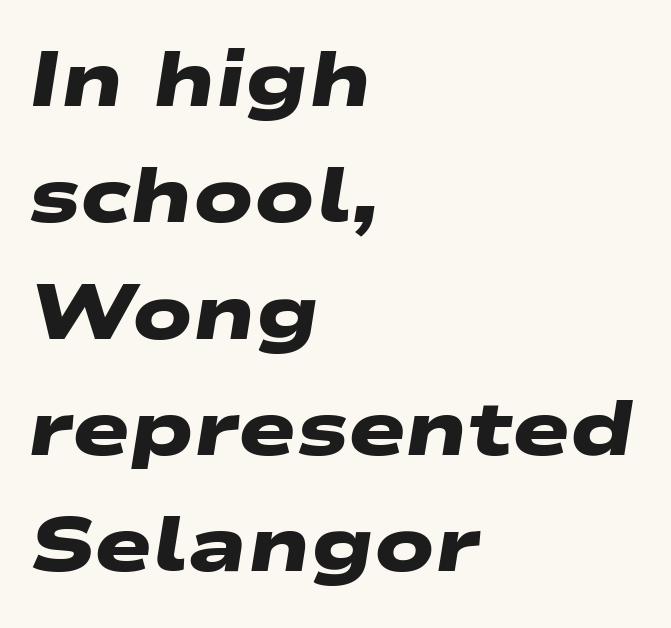
Standard letterfit; no display-style spreading of the glyphs. Horizontal bands of white between lines are of average thickness. A typesetter would call this proportional, since set widths differ per character. Stroke terminals: plain, sans-serif.
